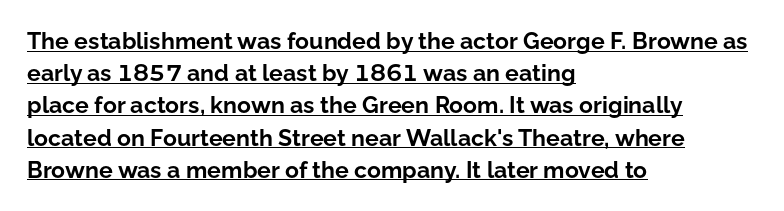
The image shows 23 px bold type, upright; set left-aligned, normal line spacing (1.4x), normal letter spacing, underlined.
